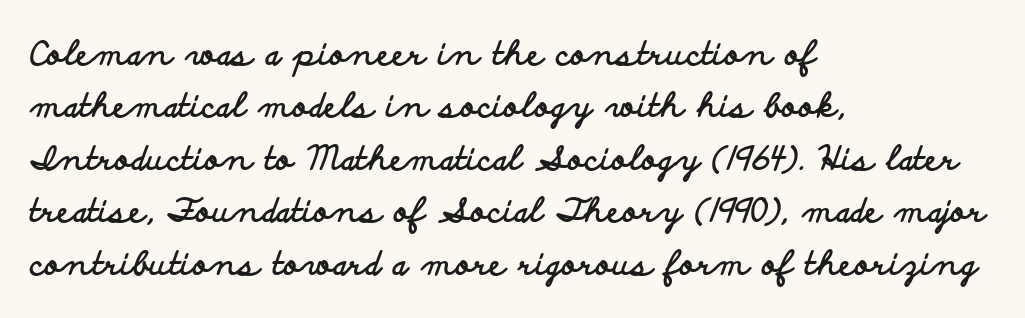
The image shows 33 px bold, wide sans-serif type; set left-aligned, normal line spacing (1.59x), normal letter spacing, not underlined; low stroke contrast and a small x-height.
